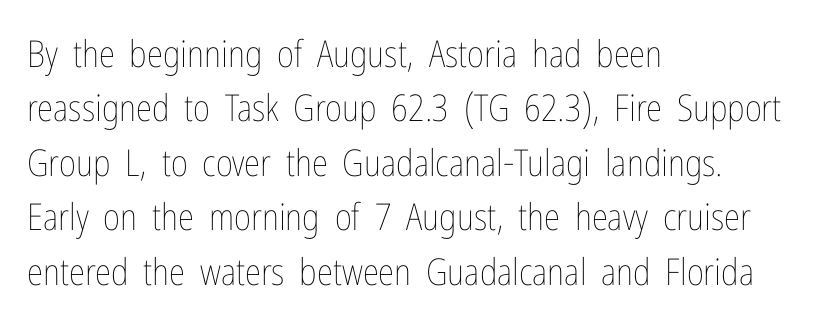
Q: Is the text bold? A: No.
Q: Is the text italic (slanted)? A: No, it is upright.
Q: Is the text underlined? A: No.
Q: How is the paragraph aligned? A: Left-aligned.
Q: Is the spacing between letters normal or unusually wide? A: Normal.
Q: Is the spacing between lines tight, normal or loose? A: Normal.
Q: Width (condensed, normal, or wide)? A: Condensed.
Q: Stroke contrast? A: Low.
Q: x-height? A: Medium.
Q: Monospaced? A: No.
